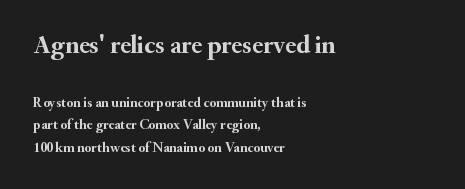
{"italic": "no", "bold": "yes", "underline": "no", "align": "left", "line_spacing": "normal", "line_spacing_ratio": 1.61, "letter_spacing": "normal", "letter_spacing_em": 0.0, "larger_block": "first", "size_ratio": 1.86, "glyph_px": 26}
